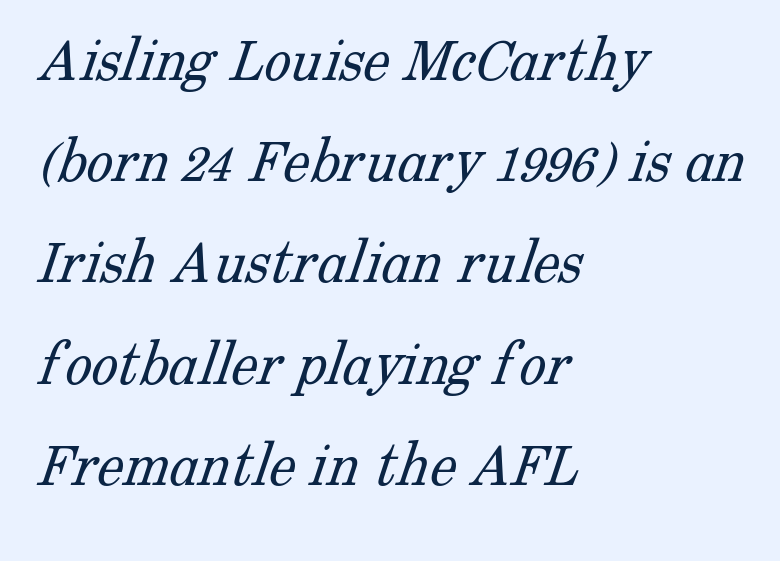
The image shows 67 px light serif type; set left-aligned, normal line spacing (1.51x), normal letter spacing, not underlined; low stroke contrast and a medium x-height.
